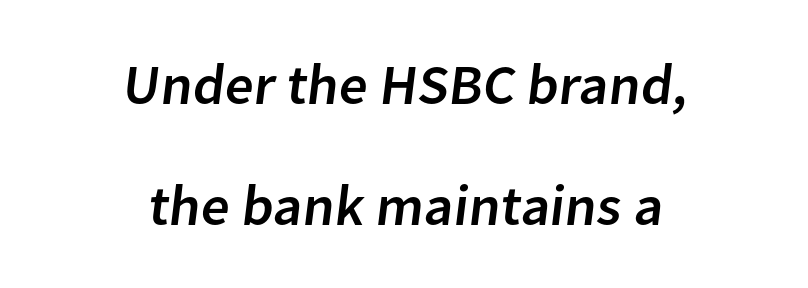
Q: Is the typeface a serif or a sans-serif typeface? A: Sans-serif.
Q: Is the text underlined? A: No.
Q: How is the paragraph aligned? A: Centered.
Q: Is the spacing between letters normal or unusually wide? A: Normal.
Q: Is the spacing between lines tight, normal or loose? A: Loose.
Q: Width (condensed, normal, or wide)? A: Normal.
Q: Stroke contrast? A: Low.
Q: x-height? A: Medium.
Q: Monospaced? A: No.
